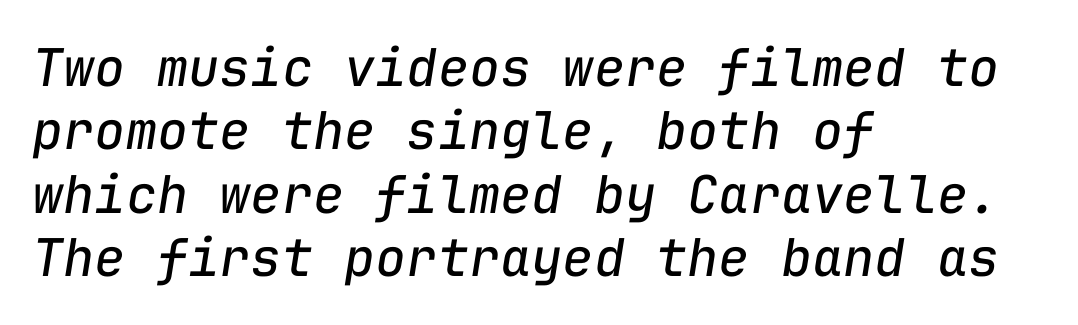
Every character here occupies the same horizontal width, giving the sample a typewriter-like rhythm. If you drew a line through each stem, it would be angled. A typesetter would call this zero additional tracking. The letterforms sit at book weight or below.
